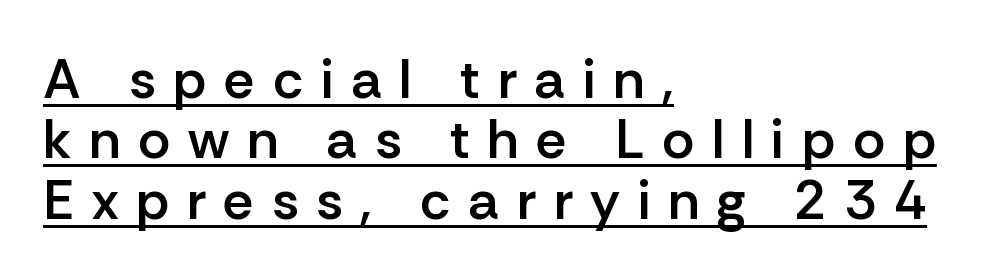
{"serif": "no", "italic": "no", "bold": "semi", "weight": "semibold", "width": "normal", "stroke_contrast": "low", "x_height": "medium", "monospaced": "no", "underline": "yes", "align": "left", "line_spacing": "tight", "line_spacing_ratio": 1.1, "letter_spacing": "wide", "letter_spacing_em": 0.32, "glyph_px": 55}
